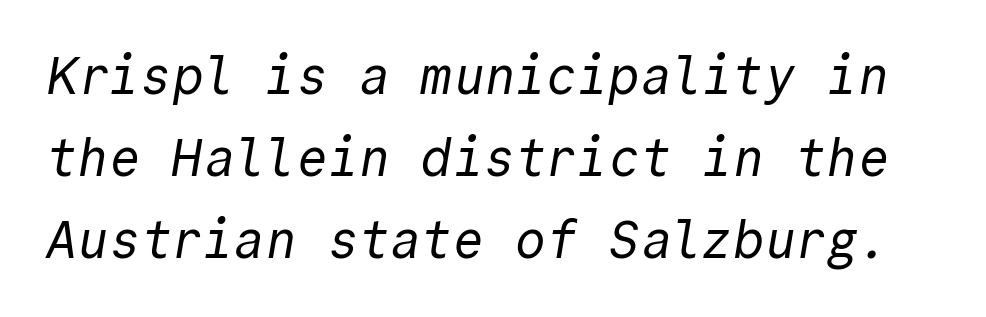
Q: Is the text bold? A: No.
Q: Is the typeface a serif or a sans-serif typeface? A: Sans-serif.
Q: Is the text underlined? A: No.
Q: Is the spacing between letters normal or unusually wide? A: Normal.
Q: Is the spacing between lines tight, normal or loose? A: Normal.
Q: Width (condensed, normal, or wide)? A: Normal.
Q: x-height? A: Medium.
Q: Monospaced? A: Yes.
